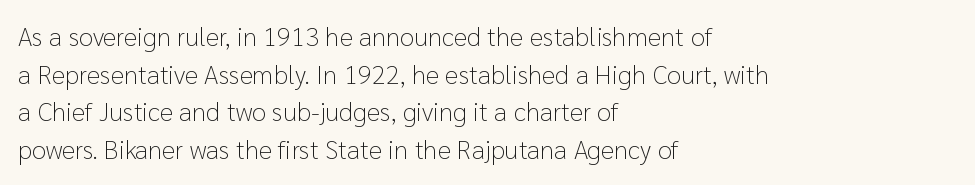
{"italic": "no", "bold": "no", "underline": "no", "align": "left", "line_spacing": "normal", "line_spacing_ratio": 1.45, "letter_spacing": "normal", "letter_spacing_em": 0.0, "glyph_px": 26}
